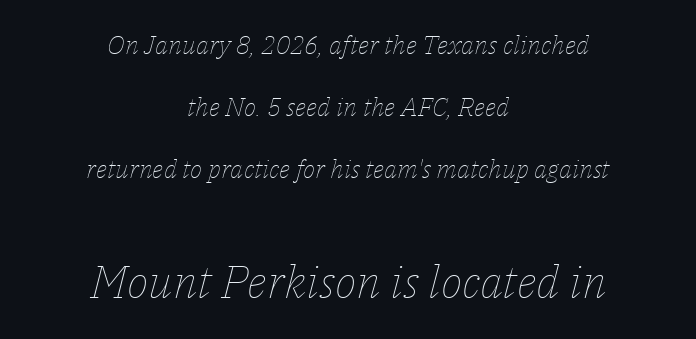
The image shows 46 px thin type, italic (leaning right); set centered, loose line spacing (2.39x), normal letter spacing, not underlined; the second (bottom) block is 1.77x larger; low stroke contrast and a medium x-height.
